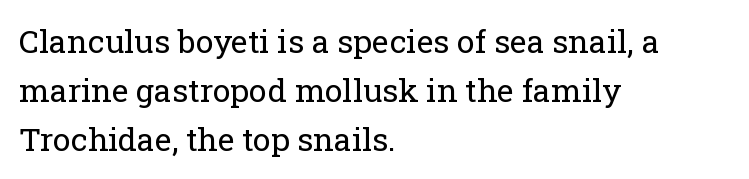
You can tell from the footed stems that serif type was used. Teacher's note: observe the even left margin — that is flush-left alignment. The strokes carry an ordinary text weight at most. What's the leading like? Ordinary, nothing unusual. Type without underlining. Vertical strokes here are truly vertical.
